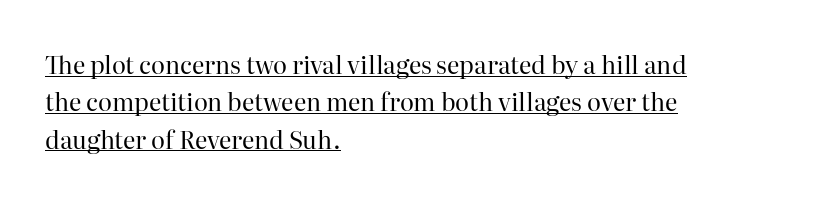
These lines keep a tight, regular rhythm from letter to letter. Teacher's note: observe the even left margin — that is flush-left alignment. The letterforms sit at book weight or below. Normally led — the rows are evenly, conventionally spaced. When letters stand straight like this, we call the style roman or upright.
